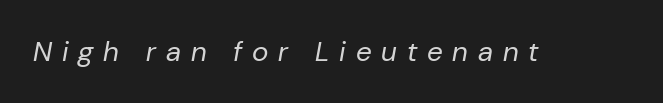
Q: Is the text bold? A: No.
Q: Is the text italic (slanted)? A: Yes, it leans right by about 10 degrees.
Q: Is the text underlined? A: No.
Q: Is the spacing between letters normal or unusually wide? A: Unusually wide.
Q: Width (condensed, normal, or wide)? A: Normal.
Q: Stroke contrast? A: Low.
Q: x-height? A: Medium.
Q: Monospaced? A: No.
